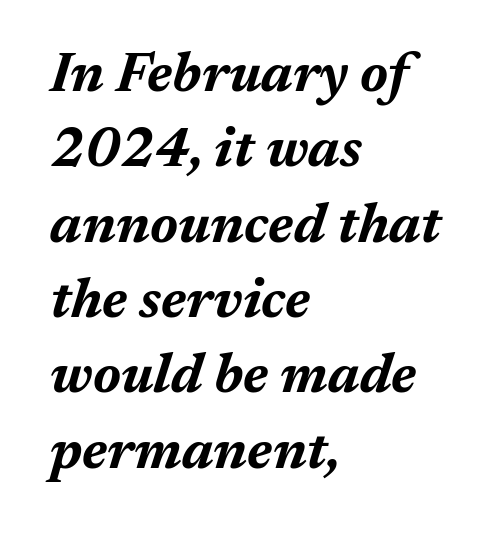
The image shows 55 px bold type, italic (leaning right); set left-aligned, normal line spacing (1.37x), normal letter spacing, not underlined; medium stroke contrast and a medium x-height.
